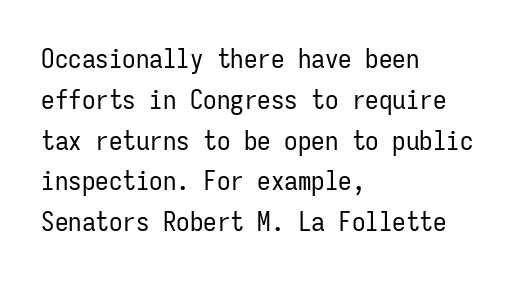
The passage shown stacks its lines at a standard gap. Plain, unruled lines of type. Summary of weight: not heavy and not bold. The rendering keeps characters at their native spacing. Notice how the stems are strictly vertical — no italics here.
